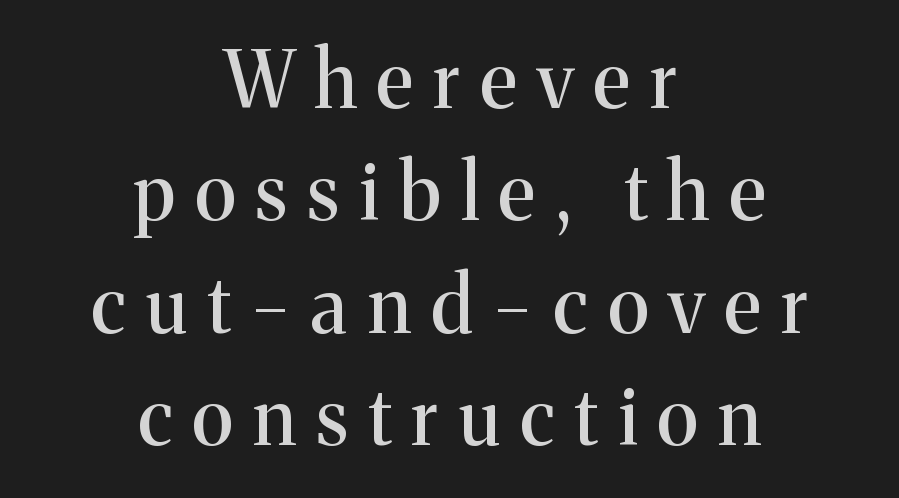
The image shows 78 px serif type, upright; set centered, normal line spacing (1.44x), unusually wide letter spacing (+0.26 em), not underlined; medium stroke contrast and a medium x-height.
